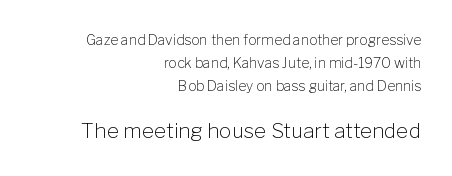
Q: Is the text bold? A: No.
Q: Is the text italic (slanted)? A: No, it is upright.
Q: Is the text underlined? A: No.
Q: How is the paragraph aligned? A: Right-aligned.
Q: Is the spacing between letters normal or unusually wide? A: Normal.
Q: Is the spacing between lines tight, normal or loose? A: Normal.
Q: Which block of text is set in a larger size, the first (top) or the second (bottom)? A: The second (bottom) one.
